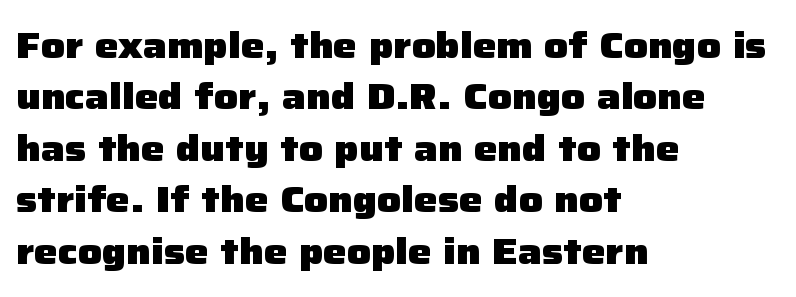
The image shows 37 px heavy sans-serif type, upright; set left-aligned, normal line spacing (1.39x), normal letter spacing, not underlined; low stroke contrast and a medium x-height.
